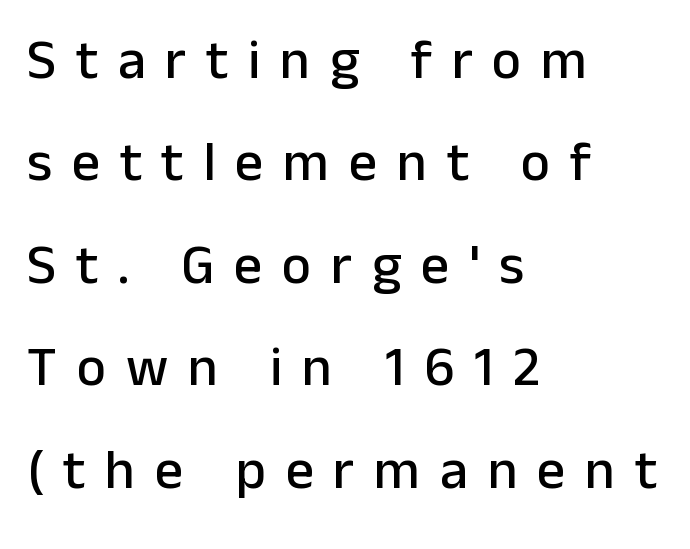
You could not count columns in this text — the font is proportionally spaced. This rendering employs a face without finishing strokes, i.e., a sans-serif. Look at the tracking — it's clearly loosened, letters drifting apart. Plain, unruled lines of type. The axis of the letterforms is exactly vertical.
